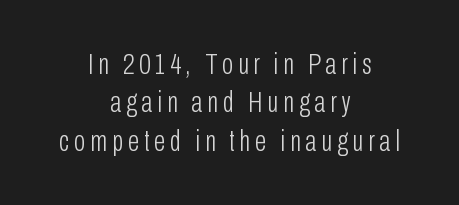
Q: Is the text bold? A: No.
Q: Is the text italic (slanted)? A: No, it is upright.
Q: Is the typeface a serif or a sans-serif typeface? A: Sans-serif.
Q: Is the text underlined? A: No.
Q: How is the paragraph aligned? A: Centered.
Q: Is the spacing between lines tight, normal or loose? A: Normal.
Q: Width (condensed, normal, or wide)? A: Condensed.
Q: Stroke contrast? A: Low.
Q: x-height? A: Medium.
Q: Monospaced? A: No.
